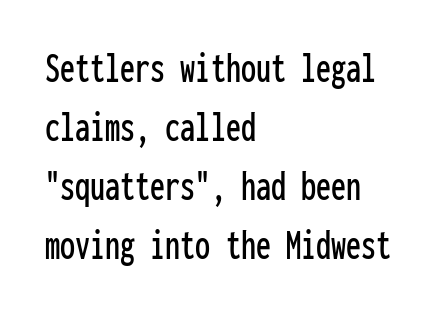
Q: Is the text italic (slanted)? A: No, it is upright.
Q: Is the typeface a serif or a sans-serif typeface? A: Sans-serif.
Q: Is the text underlined? A: No.
Q: How is the paragraph aligned? A: Left-aligned.
Q: Is the spacing between letters normal or unusually wide? A: Normal.
Q: Is the spacing between lines tight, normal or loose? A: Normal.
Q: Width (condensed, normal, or wide)? A: Condensed.
Q: Stroke contrast? A: Low.
Q: x-height? A: Medium.
Q: Monospaced? A: Yes.
